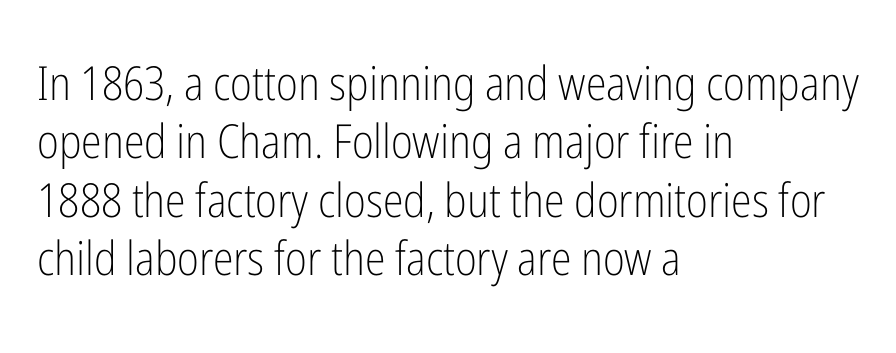
The image shows 47 px light, condensed sans-serif type, upright; set left-aligned, line spacing 1.24x, normal letter spacing, not underlined; low stroke contrast and a medium x-height.
